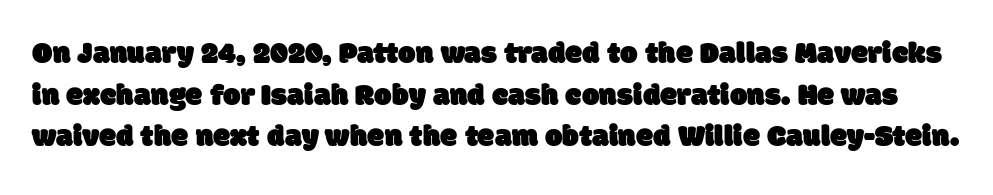
Check where the strokes stop: nothing finishes them off — pure sans. The passage shown is not underscored anywhere. Honestly, the letter spacing is just normal — you wouldn't notice it. Character widths vary here, with narrow letters taking less room than wide ones.
